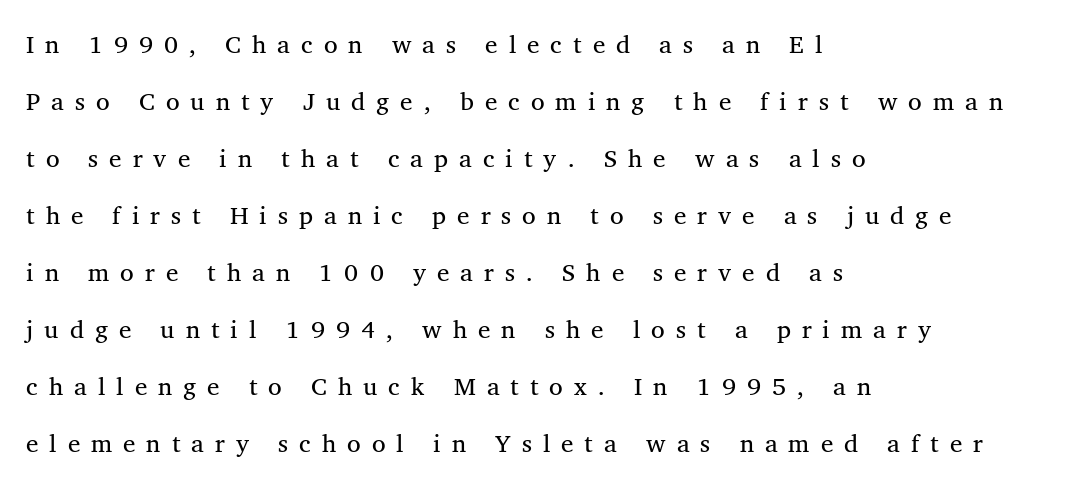
{"bold": "no", "underline": "no", "align": "left", "line_spacing": "loose", "line_spacing_ratio": 2.28, "letter_spacing": "wide", "letter_spacing_em": 0.44, "glyph_px": 25}
